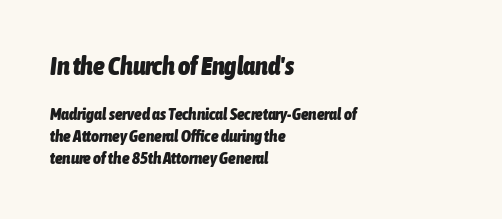
Q: Is the text bold? A: Yes.
Q: Is the text italic (slanted)? A: Yes, it leans right by about 6 degrees.
Q: Is the text underlined? A: No.
Q: How is the paragraph aligned? A: Left-aligned.
Q: Is the spacing between letters normal or unusually wide? A: Normal.
Q: Is the spacing between lines tight, normal or loose? A: Normal.
Q: Which block of text is set in a larger size, the first (top) or the second (bottom)? A: The first (top) one.
